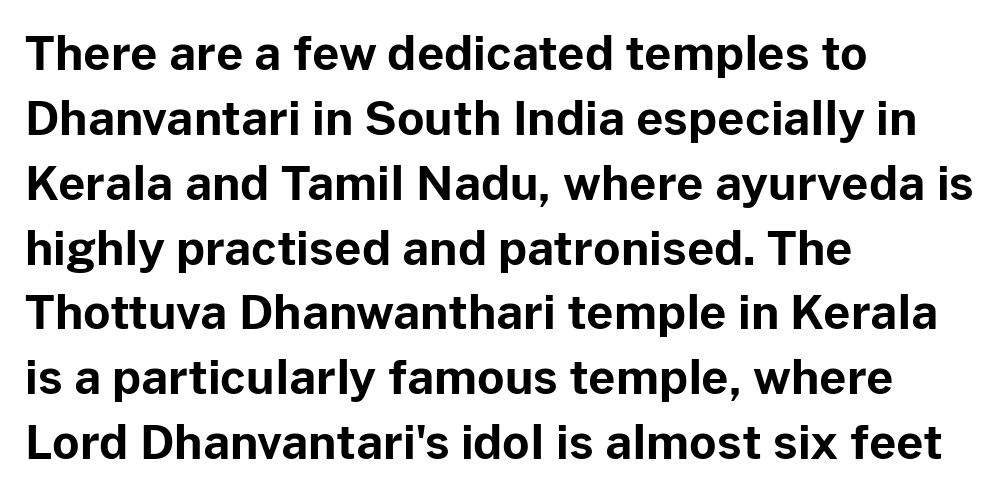
Q: Is the text bold? A: Yes.
Q: Is the text italic (slanted)? A: No, it is upright.
Q: Is the typeface a serif or a sans-serif typeface? A: Sans-serif.
Q: Is the text underlined? A: No.
Q: How is the paragraph aligned? A: Left-aligned.
Q: Is the spacing between letters normal or unusually wide? A: Normal.
Q: Is the spacing between lines tight, normal or loose? A: Normal.
Q: Width (condensed, normal, or wide)? A: Normal.
Q: Stroke contrast? A: Low.
Q: x-height? A: Medium.
Q: Monospaced? A: No.
